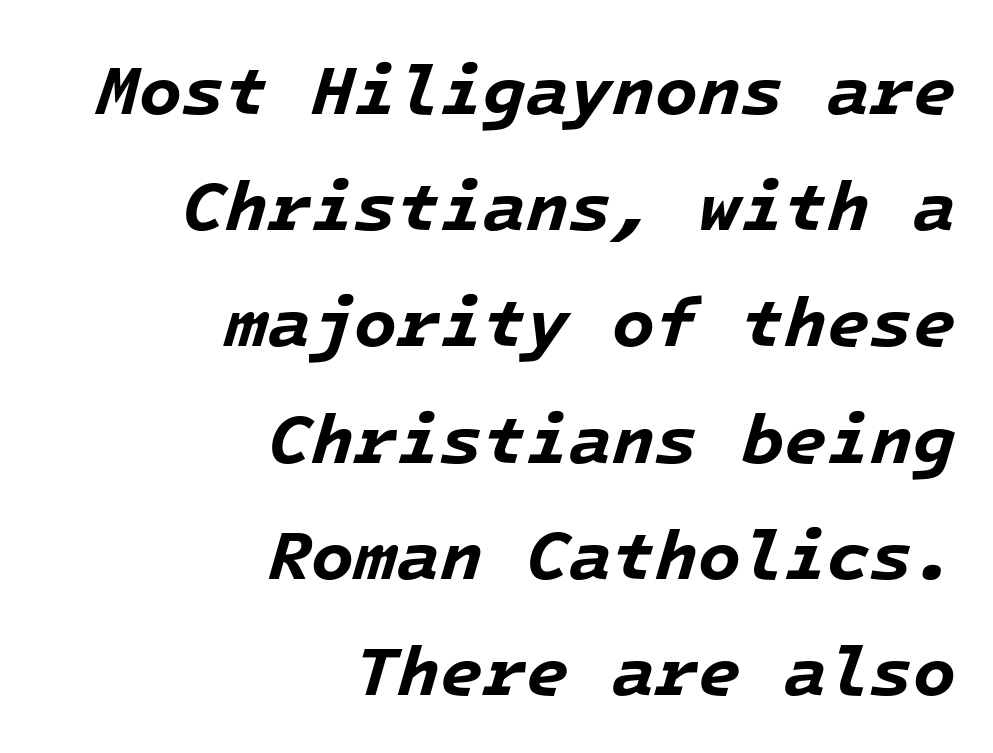
The image shows 70 px bold type, italic (leaning right), monospaced; set right-aligned, normal line spacing (1.66x), normal letter spacing, not underlined; low stroke contrast and a medium x-height.
